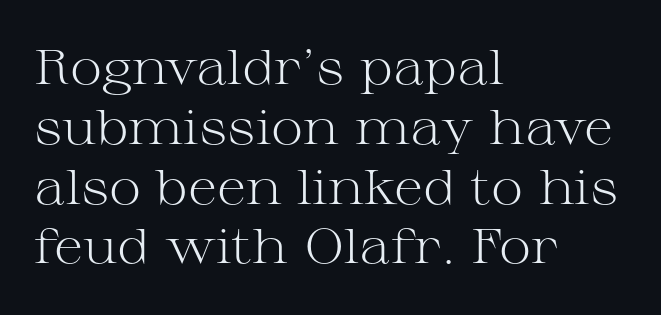
Q: Is the text bold? A: No.
Q: Is the text italic (slanted)? A: No, it is upright.
Q: Is the typeface a serif or a sans-serif typeface? A: Serif.
Q: Is the text underlined? A: No.
Q: How is the paragraph aligned? A: Left-aligned.
Q: Is the spacing between letters normal or unusually wide? A: Normal.
Q: Width (condensed, normal, or wide)? A: Wide.
Q: Stroke contrast? A: Medium.
Q: x-height? A: Medium.
Q: Monospaced? A: No.
